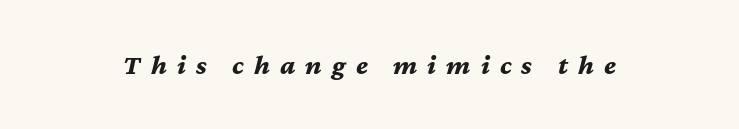
A dark, heavy texture on the line: the type is bold. Spacing between characters has been opened up far beyond the box default. The letters advance in unequal steps, a hallmark of proportional type. Type without underlining. Would a proofreader flag this as italicized? Yes.
